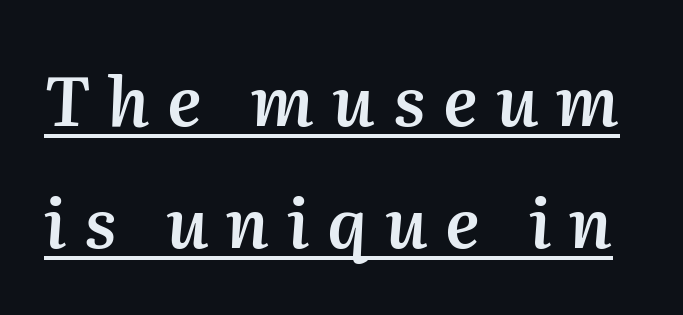
Q: Is the text bold? A: Semi-bold.
Q: Is the text italic (slanted)? A: Yes, it leans right by about 2 degrees.
Q: Is the text underlined? A: Yes.
Q: Is the spacing between letters normal or unusually wide? A: Unusually wide.
Q: Width (condensed, normal, or wide)? A: Normal.
Q: Stroke contrast? A: Medium.
Q: x-height? A: Medium.
Q: Monospaced? A: No.
